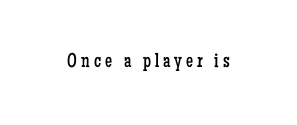
The image shows 20 px text type, upright; set unusually wide letter spacing (+0.2 em), not underlined.
